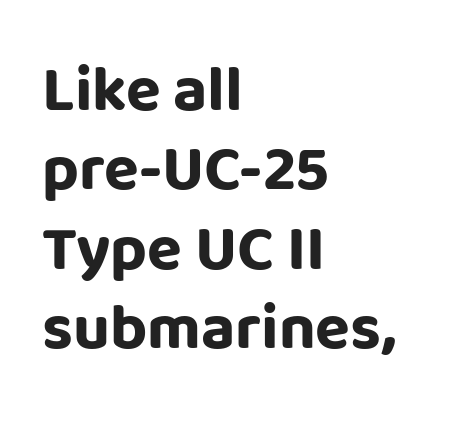
Q: Is the text bold? A: Yes.
Q: Is the text italic (slanted)? A: No, it is upright.
Q: Is the typeface a serif or a sans-serif typeface? A: Sans-serif.
Q: Is the text underlined? A: No.
Q: How is the paragraph aligned? A: Left-aligned.
Q: Is the spacing between letters normal or unusually wide? A: Normal.
Q: Width (condensed, normal, or wide)? A: Normal.
Q: Stroke contrast? A: Low.
Q: x-height? A: Large.
Q: Monospaced? A: No.
